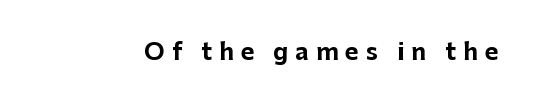
Between one letter and the next there's a generous, obvious gap. Does the lettering tilt? It doesn't — this is upright. I'd describe the lettering as bold — thick and assertive. Letters rest on an invisible, unmarked baseline.
